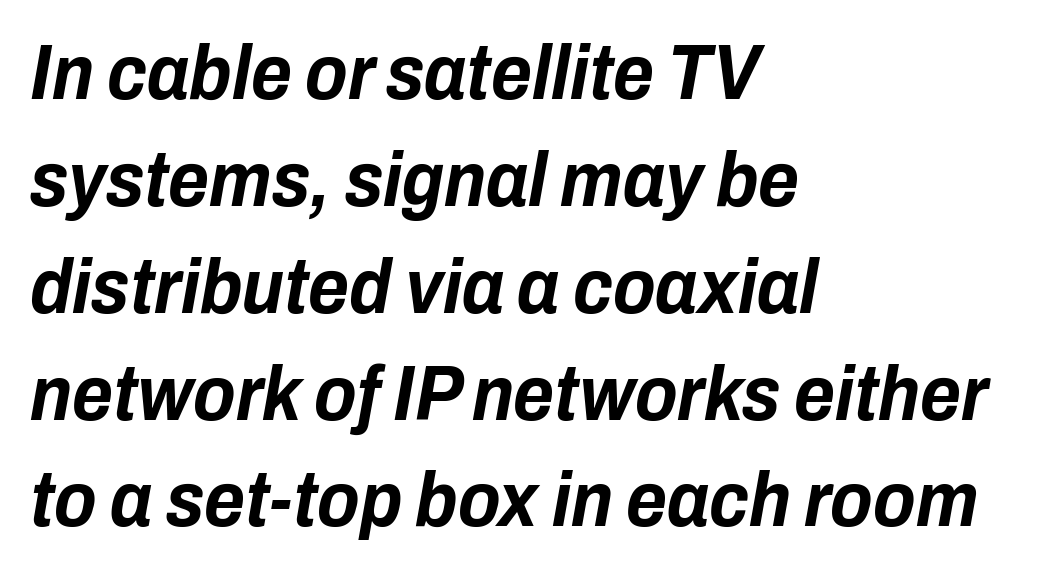
Q: Is the text bold? A: Yes.
Q: Is the text italic (slanted)? A: Yes, it leans right by about 10 degrees.
Q: Is the text underlined? A: No.
Q: How is the paragraph aligned? A: Left-aligned.
Q: Is the spacing between letters normal or unusually wide? A: Normal.
Q: Is the spacing between lines tight, normal or loose? A: Normal.
Q: Width (condensed, normal, or wide)? A: Condensed.
Q: Stroke contrast? A: Low.
Q: x-height? A: Medium.
Q: Monospaced? A: No.
